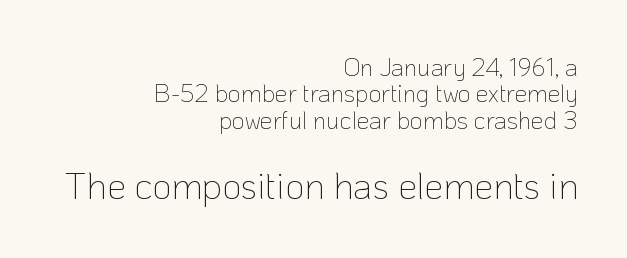
The image shows 38 px thin sans-serif type, upright; set right-aligned, tight line spacing (1.06x), normal letter spacing, not underlined; the second (bottom) block is 1.52x larger; low stroke contrast and a medium x-height.
